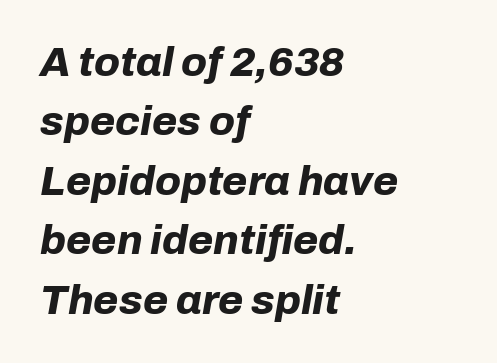
{"italic": "yes", "lean": "right", "slant_degrees": 10, "bold": "yes", "weight": "bold", "width": "normal", "stroke_contrast": "low", "x_height": "medium", "monospaced": "no", "underline": "no", "align": "left", "line_spacing": "normal", "line_spacing_ratio": 1.45, "letter_spacing": "normal", "letter_spacing_em": 0.0, "glyph_px": 41}
